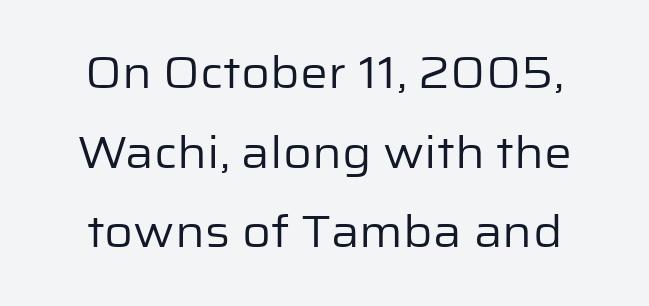
Q: Is the text bold? A: No.
Q: Is the text italic (slanted)? A: No, it is upright.
Q: Is the typeface a serif or a sans-serif typeface? A: Sans-serif.
Q: Is the text underlined? A: No.
Q: How is the paragraph aligned? A: Centered.
Q: Is the spacing between letters normal or unusually wide? A: Normal.
Q: Width (condensed, normal, or wide)? A: Normal.
Q: Stroke contrast? A: Low.
Q: x-height? A: Medium.
Q: Monospaced? A: No.
